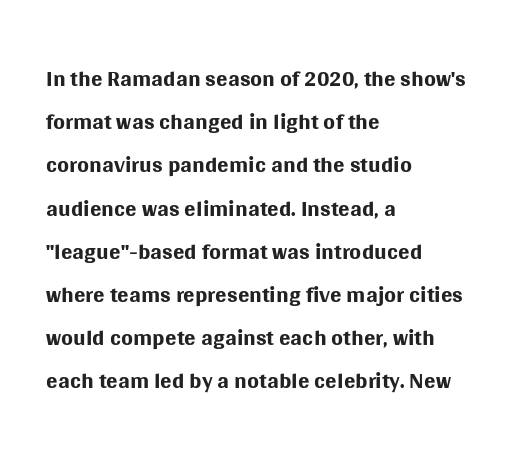
Q: Is the text bold? A: No.
Q: Is the text italic (slanted)? A: No, it is upright.
Q: Is the typeface a serif or a sans-serif typeface? A: Sans-serif.
Q: Is the text underlined? A: No.
Q: How is the paragraph aligned? A: Left-aligned.
Q: Is the spacing between letters normal or unusually wide? A: Normal.
Q: Is the spacing between lines tight, normal or loose? A: Normal.
Q: Width (condensed, normal, or wide)? A: Normal.
Q: Stroke contrast? A: Medium.
Q: x-height? A: Large.
Q: Monospaced? A: No.
